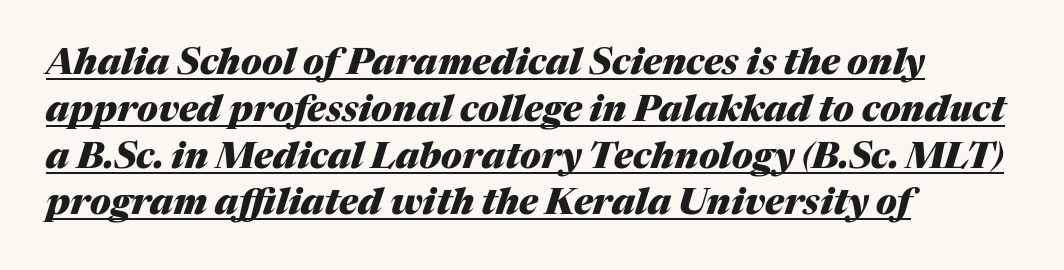
The image shows 36 px heavy type, italic (leaning right); set left-aligned, normal line spacing (1.3x), normal letter spacing, underlined; medium stroke contrast and a medium x-height.
